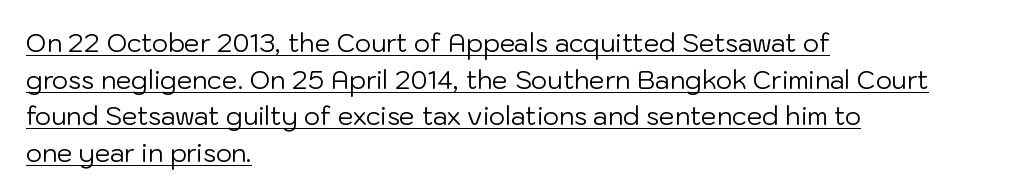
Q: Is the text bold? A: No.
Q: Is the text italic (slanted)? A: No, it is upright.
Q: Is the text underlined? A: Yes.
Q: How is the paragraph aligned? A: Left-aligned.
Q: Is the spacing between letters normal or unusually wide? A: Normal.
Q: Is the spacing between lines tight, normal or loose? A: Normal.
